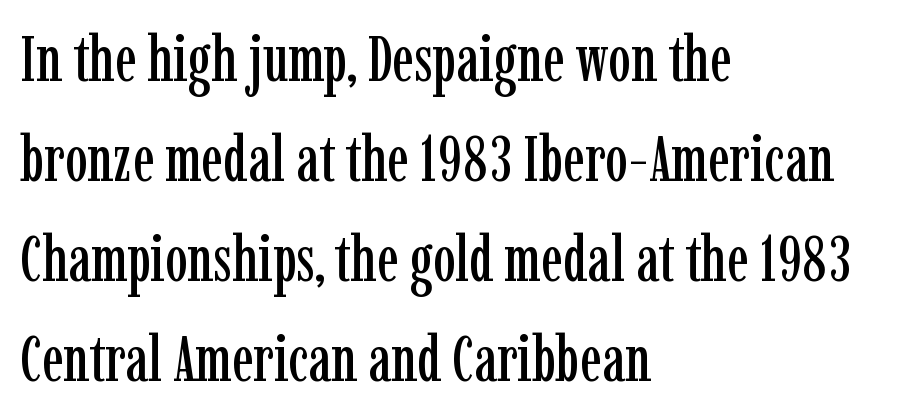
No word sits above an underline. Left-aligned paragraph, ragged on the right. The line-height multiplier appears to be the usual default. No extra tracking has been applied to these lines.
